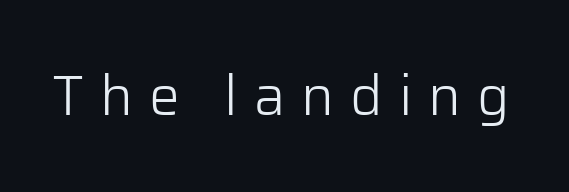
{"serif": "no", "italic": "no", "bold": "no", "weight": "light", "width": "normal", "stroke_contrast": "low", "x_height": "medium", "monospaced": "no", "underline": "no", "letter_spacing": "wide", "letter_spacing_em": 0.29, "glyph_px": 55}
